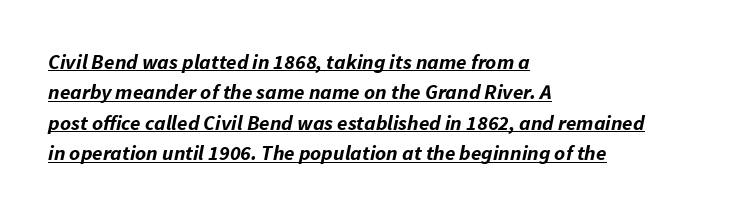
{"italic": "yes", "lean": "right", "slant_degrees": 11, "bold": "yes", "underline": "yes", "align": "left", "line_spacing": "normal", "line_spacing_ratio": 1.45, "letter_spacing": "normal", "letter_spacing_em": 0.0, "glyph_px": 21}
